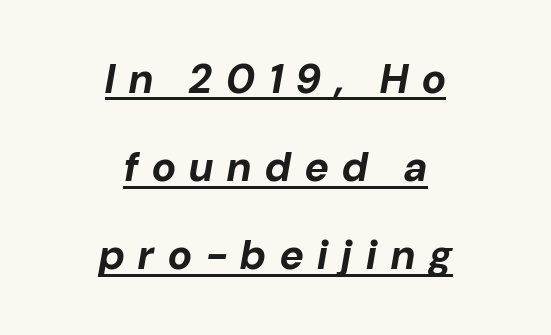
{"italic": "yes", "lean": "right", "slant_degrees": 10, "bold": "yes", "weight": "bold", "width": "normal", "stroke_contrast": "low", "x_height": "medium", "monospaced": "no", "underline": "yes", "align": "center", "line_spacing": "loose", "line_spacing_ratio": 2.15, "letter_spacing": "wide", "letter_spacing_em": 0.34, "glyph_px": 41}
